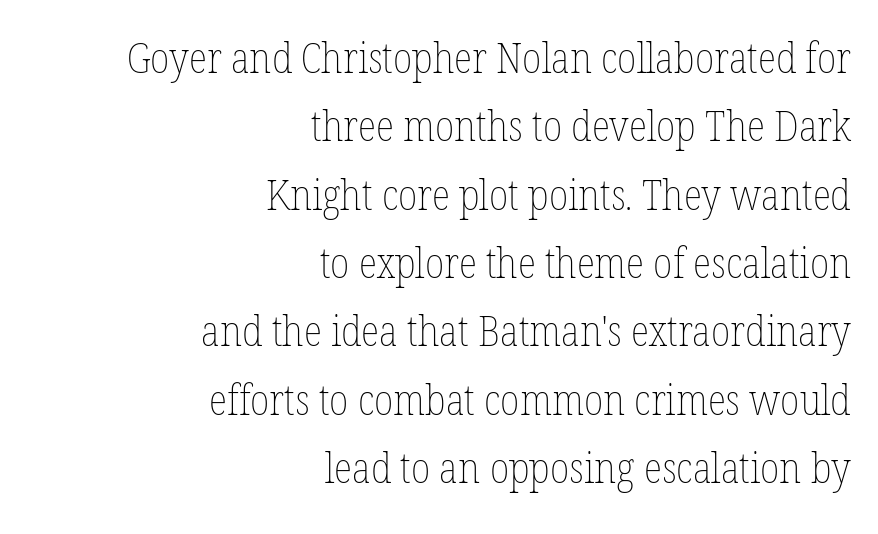
{"italic": "no", "bold": "no", "weight": "thin", "width": "condensed", "stroke_contrast": "low", "x_height": "medium", "monospaced": "no", "underline": "no", "align": "right", "line_spacing": "normal", "line_spacing_ratio": 1.59, "letter_spacing": "normal", "letter_spacing_em": 0.0, "glyph_px": 43}
